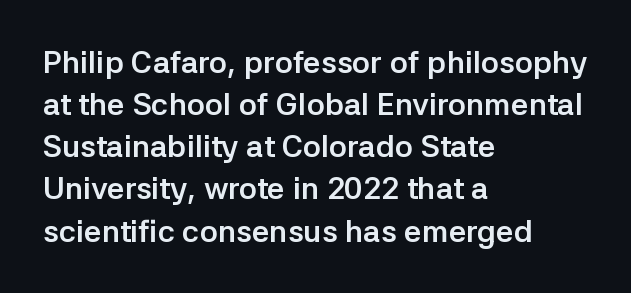
The image shows 31 px semibold sans-serif type, upright; set left-aligned, normal line spacing (1.36x), normal letter spacing, not underlined; low stroke contrast and a medium x-height.
